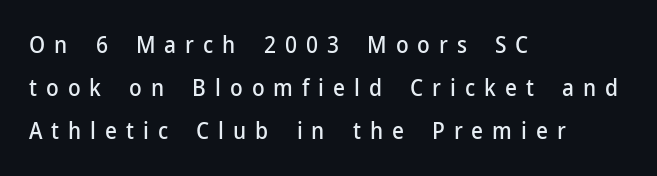
{"italic": "no", "underline": "no", "align": "left", "line_spacing_ratio": 1.87, "letter_spacing": "wide", "letter_spacing_em": 0.39, "glyph_px": 23}
